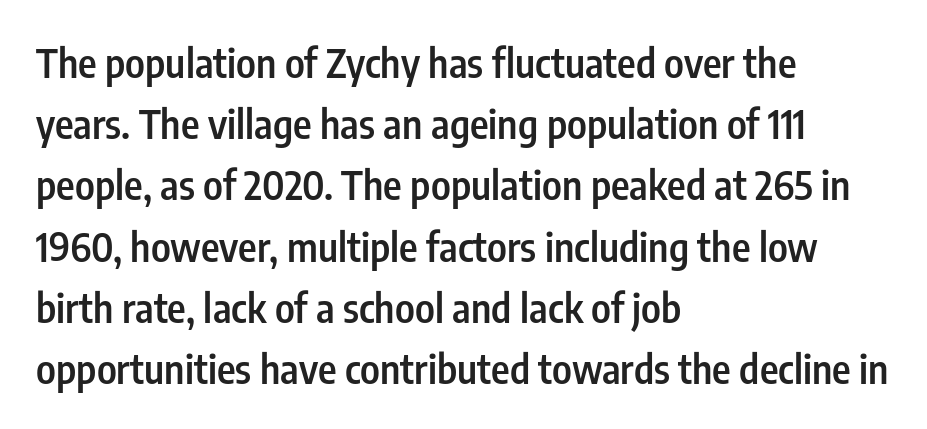
Is this a fixed-width face? No — the glyphs have proportional, varying widths. Does the weight exceed regular? Yes, but only to semibold. Is the block centered? No — it sits flush against the left margin. No feet cap the strokes, marking this as sans-serif type. The gaps between neighbouring characters are ordinary and unremarkable.
